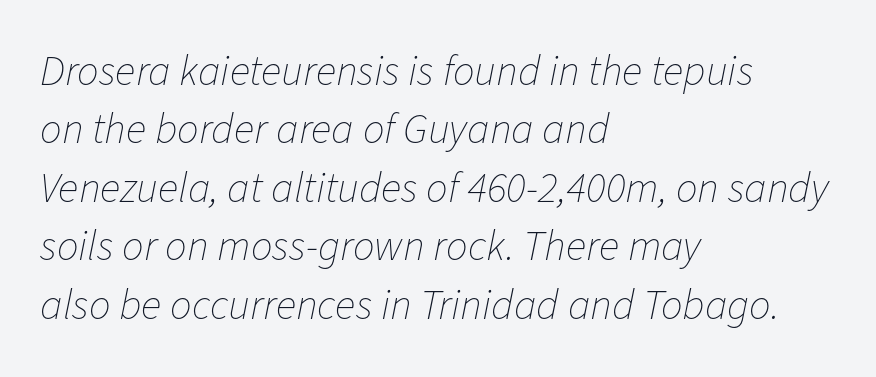
Q: Is the text bold? A: No.
Q: Is the text italic (slanted)? A: Yes, it leans right by about 11 degrees.
Q: Is the text underlined? A: No.
Q: How is the paragraph aligned? A: Left-aligned.
Q: Is the spacing between letters normal or unusually wide? A: Normal.
Q: Is the spacing between lines tight, normal or loose? A: Normal.
Q: Width (condensed, normal, or wide)? A: Normal.
Q: Stroke contrast? A: Low.
Q: x-height? A: Medium.
Q: Monospaced? A: No.
